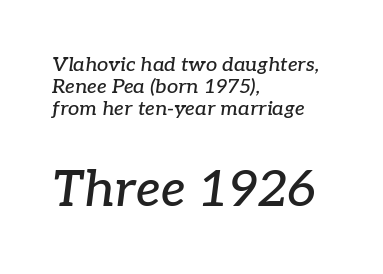
{"serif": "yes", "italic": "yes", "lean": "right", "slant_degrees": 7, "width": "normal", "stroke_contrast": "low", "x_height": "medium", "monospaced": "no", "underline": "no", "align": "left", "line_spacing": "tight", "line_spacing_ratio": 1.1, "letter_spacing": "normal", "letter_spacing_em": 0.0, "larger_block": "second", "size_ratio": 2.55, "glyph_px": 51}
